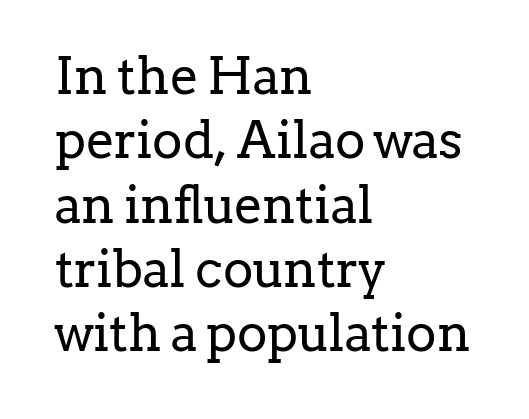
It's the straight-up-and-down kind of type. Tracking value appears to be zero — textbook default spacing. Nothing heavy about these letters — not bold at all. Font category for this specimen: serif.
